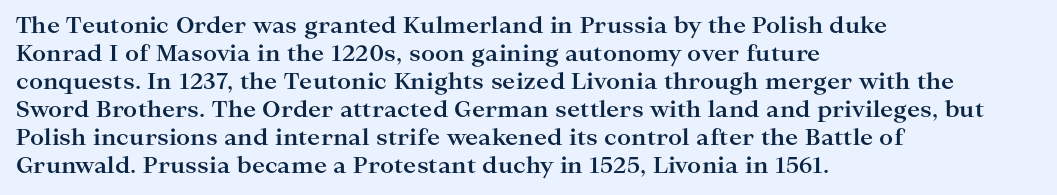
{"italic": "no", "bold": "yes", "underline": "no", "align": "left", "line_spacing": "normal", "line_spacing_ratio": 1.27, "letter_spacing": "normal", "letter_spacing_em": 0.0, "glyph_px": 22}
